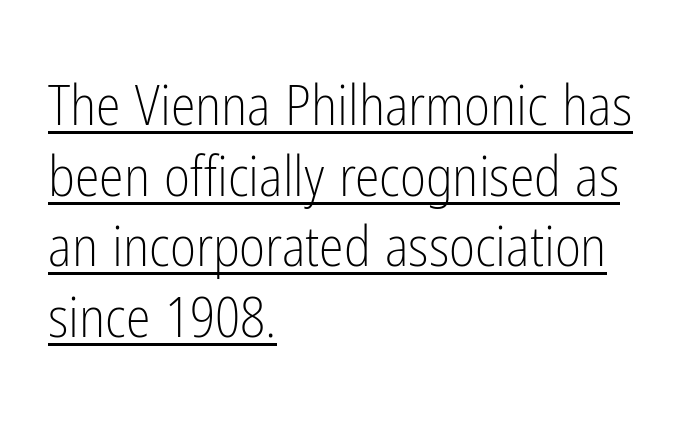
{"serif": "no", "italic": "no", "bold": "no", "weight": "light", "width": "condensed", "stroke_contrast": "low", "x_height": "medium", "monospaced": "no", "underline": "yes", "align": "left", "line_spacing": "normal", "line_spacing_ratio": 1.26, "letter_spacing": "normal", "letter_spacing_em": 0.0, "glyph_px": 56}
